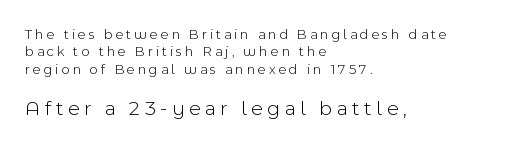
This sample uses expanded letter spacing, leaving extra air between glyphs. You get the small type first, then a jump to larger type. Leftover space on each line is placed entirely after the last word. Posture: straight, roman, zero tilt. The font is comparable to plain body text, perhaps lighter.
